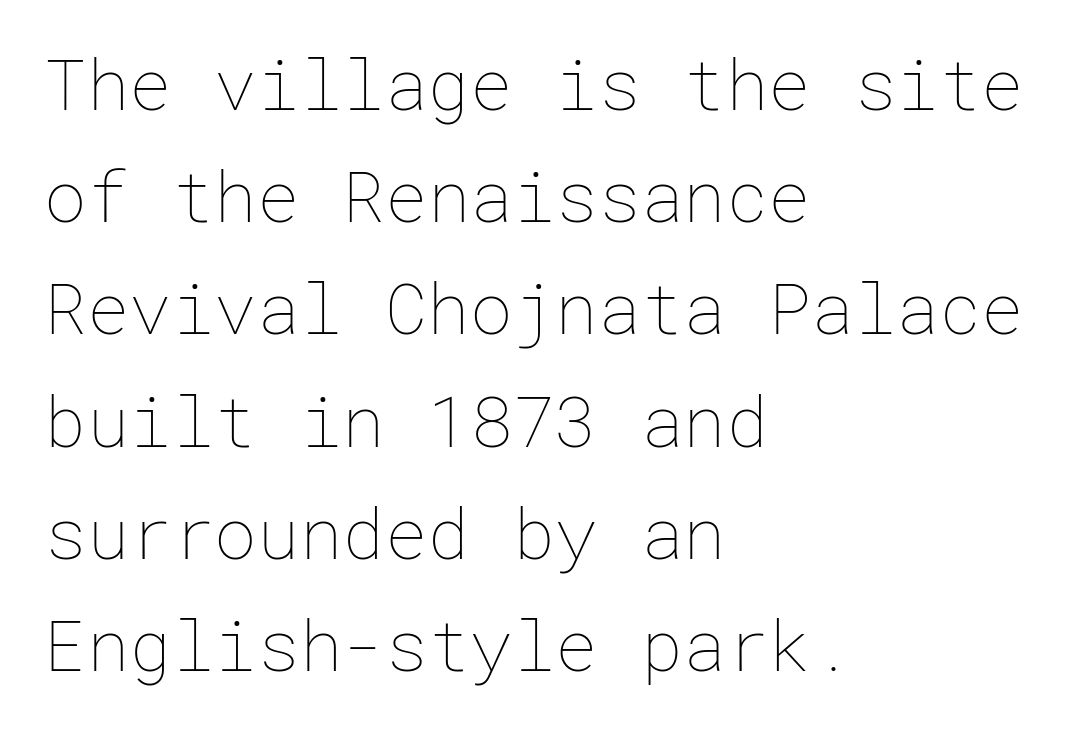
Q: Is the text bold? A: No.
Q: Is the text italic (slanted)? A: No, it is upright.
Q: Is the text underlined? A: No.
Q: How is the paragraph aligned? A: Left-aligned.
Q: Is the spacing between letters normal or unusually wide? A: Normal.
Q: Is the spacing between lines tight, normal or loose? A: Normal.
Q: Width (condensed, normal, or wide)? A: Normal.
Q: Stroke contrast? A: Low.
Q: x-height? A: Medium.
